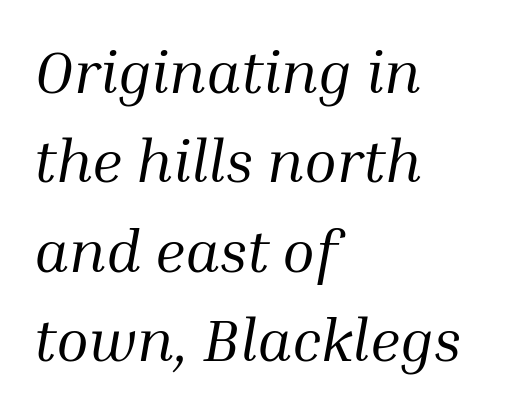
The image shows 60 px regular-weight serif type, italic (leaning right); set left-aligned, normal line spacing (1.49x), normal letter spacing, not underlined; medium stroke contrast and a medium x-height.
